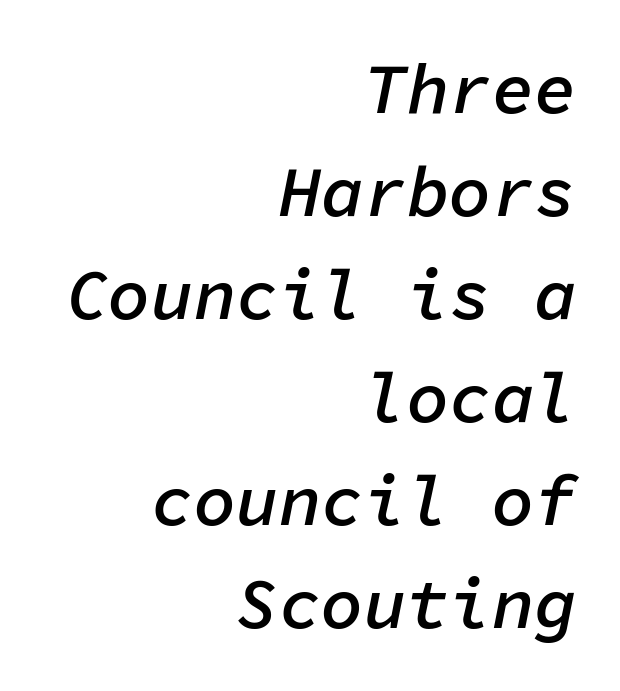
The image shows 71 px semibold type, italic (leaning right), monospaced; set right-aligned, normal line spacing (1.45x), normal letter spacing, not underlined; low stroke contrast and a medium x-height.
